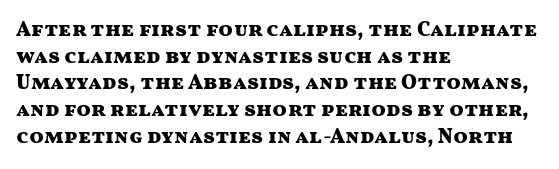
Q: Is the text bold? A: Yes.
Q: Is the text italic (slanted)? A: No, it is upright.
Q: Is the text underlined? A: No.
Q: How is the paragraph aligned? A: Left-aligned.
Q: Is the spacing between letters normal or unusually wide? A: Normal.
Q: Is the spacing between lines tight, normal or loose? A: Normal.
